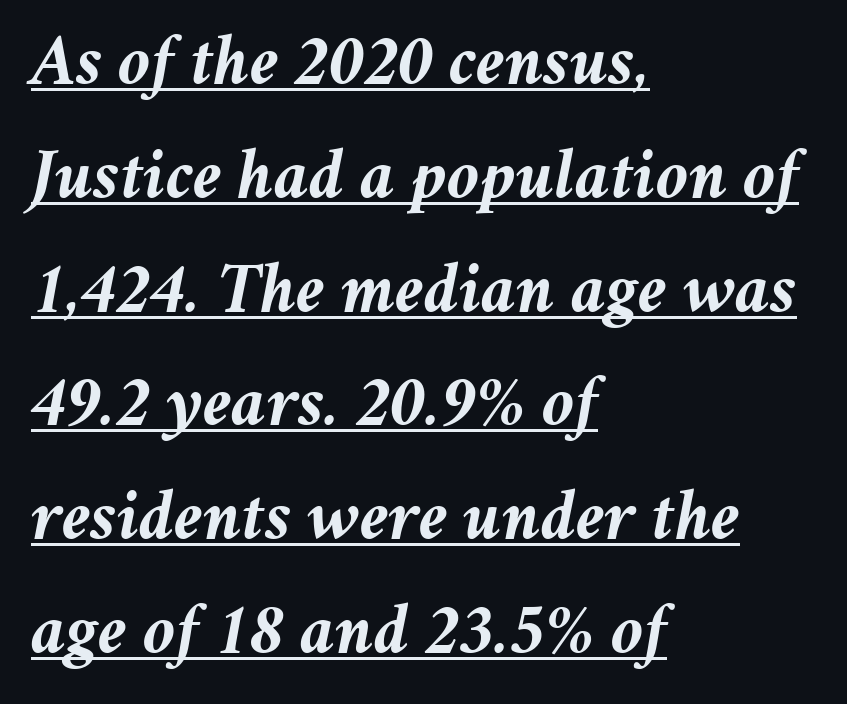
Q: Is the text bold? A: Yes.
Q: Is the text italic (slanted)? A: Yes, it leans right by about 11 degrees.
Q: Is the text underlined? A: Yes.
Q: How is the paragraph aligned? A: Left-aligned.
Q: Is the spacing between letters normal or unusually wide? A: Normal.
Q: Is the spacing between lines tight, normal or loose? A: Normal.
Q: Width (condensed, normal, or wide)? A: Normal.
Q: Stroke contrast? A: Medium.
Q: x-height? A: Medium.
Q: Monospaced? A: No.
